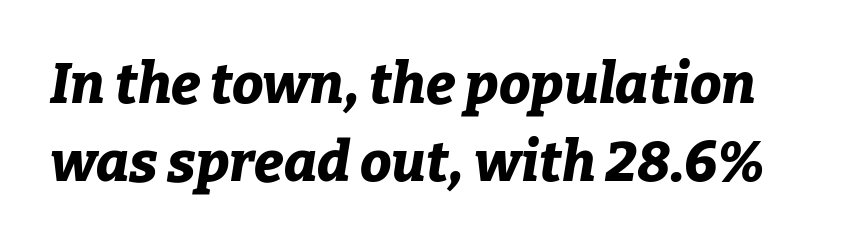
The image shows 56 px bold type, italic (leaning right); set normal line spacing (1.4x), normal letter spacing, not underlined; low stroke contrast and a medium x-height.
